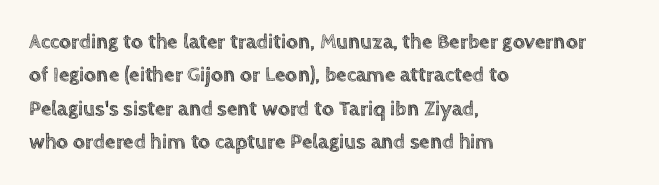
Nobody drew a line under any word here. A student would call this left alignment; a typographer would say flush left, rag right. Rendered with straight, roman letterforms. In terms of leading, this rendering sits right in the middle. Characters follow at the spacing the type designer built in.
